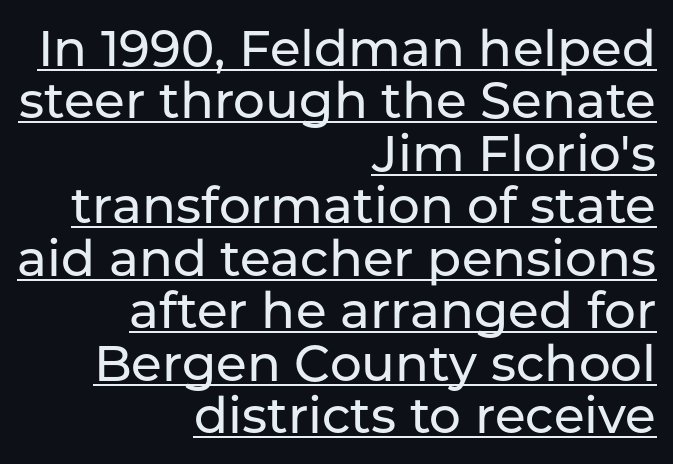
Q: Is the text italic (slanted)? A: No, it is upright.
Q: Is the typeface a serif or a sans-serif typeface? A: Sans-serif.
Q: Is the text underlined? A: Yes.
Q: How is the paragraph aligned? A: Right-aligned.
Q: Is the spacing between letters normal or unusually wide? A: Normal.
Q: Is the spacing between lines tight, normal or loose? A: Tight.
Q: Width (condensed, normal, or wide)? A: Normal.
Q: Stroke contrast? A: Low.
Q: x-height? A: Medium.
Q: Monospaced? A: No.
